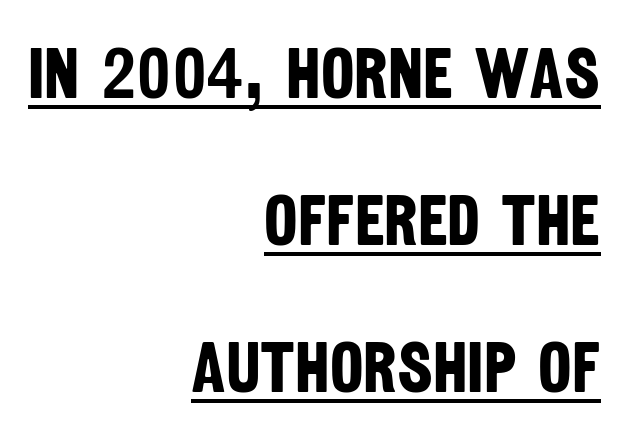
The passage shown is typed in a proportional face where columns would drift. The paragraph shown leans on its right margin. The face used here is rendered with its standard letterfit. Weight: bold. Check where the strokes stop: nothing finishes them off — pure sans. The block of text is sparse from top to bottom, with ample space between rows.
